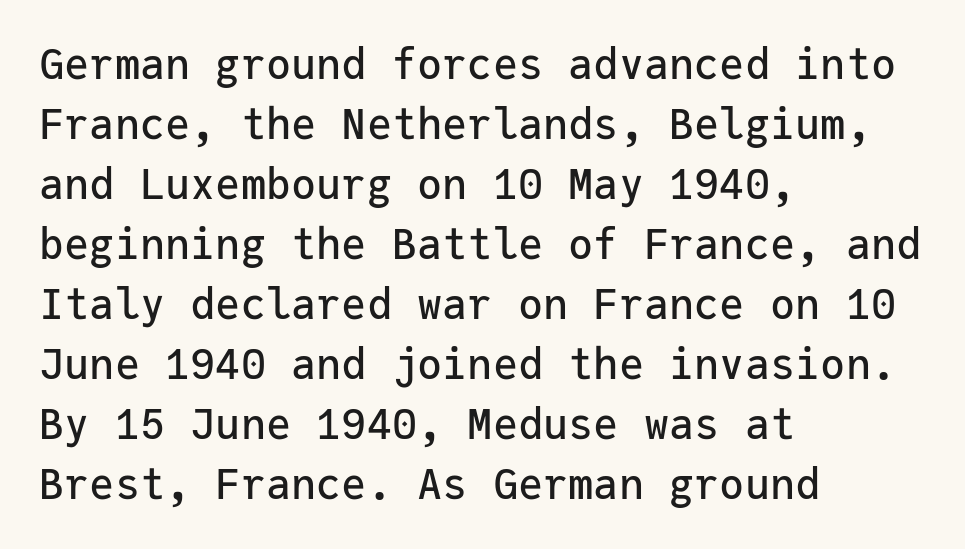
The image shows 42 px sans-serif type, upright, monospaced; set left-aligned, normal line spacing (1.43x), normal letter spacing, not underlined; low stroke contrast and a medium x-height.
